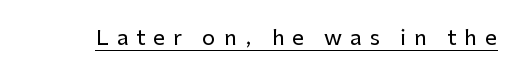
Designer's note — italics off, roman on. Words appear elongated and porous because spacing is wide. Each line of the rendering has a horizontal stroke beneath the glyphs.
